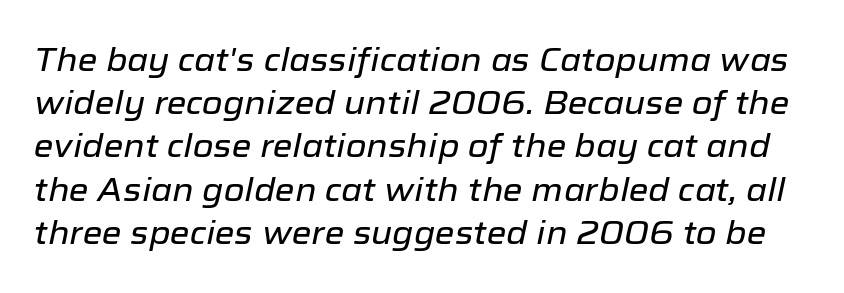
The image shows 32 px text type, italic (leaning right); set normal line spacing (1.35x), normal letter spacing, not underlined; low stroke contrast and a medium x-height.
